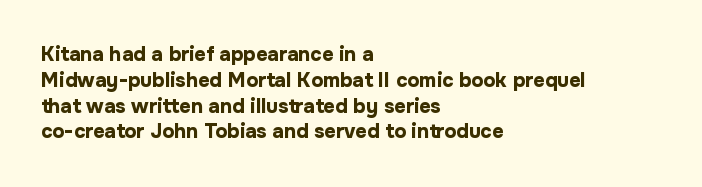
The image shows 20 px bold type, upright; set left-aligned, normal line spacing (1.29x), normal letter spacing, not underlined.
